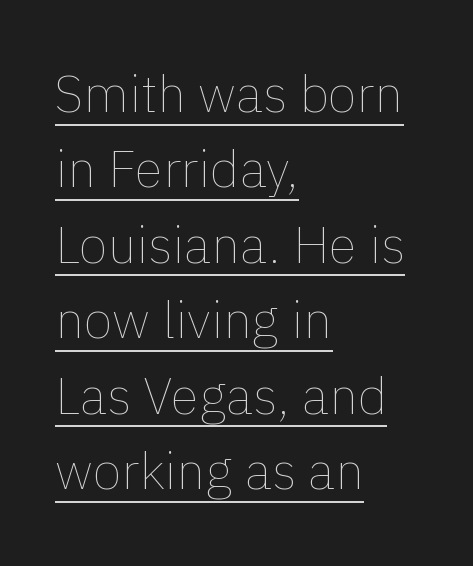
Posture: straight, roman, zero tilt. The tracking reads as untouched default to a designer's eye. The typeface has the unassuming heft of standard copy or less. Each letter keeps its own natural width here, so spacing adapts to shape. The block of text has a typical density, with ordinary space between rows. These lines stack with their left ends in a neat column.
